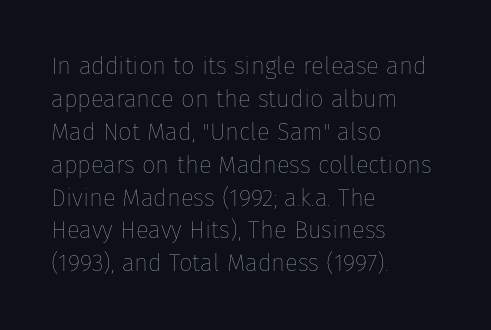
Q: Is the text bold? A: No.
Q: Is the text italic (slanted)? A: No, it is upright.
Q: Is the text underlined? A: No.
Q: How is the paragraph aligned? A: Left-aligned.
Q: Is the spacing between letters normal or unusually wide? A: Normal.
Q: Is the spacing between lines tight, normal or loose? A: Normal.
